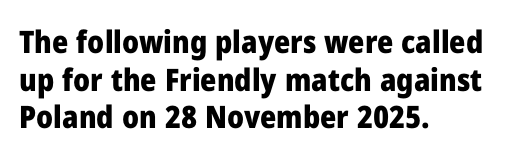
Q: Is the text bold? A: Yes.
Q: Is the text italic (slanted)? A: No, it is upright.
Q: Is the typeface a serif or a sans-serif typeface? A: Sans-serif.
Q: Is the text underlined? A: No.
Q: How is the paragraph aligned? A: Left-aligned.
Q: Is the spacing between letters normal or unusually wide? A: Normal.
Q: Width (condensed, normal, or wide)? A: Normal.
Q: Stroke contrast? A: Low.
Q: x-height? A: Medium.
Q: Monospaced? A: No.
